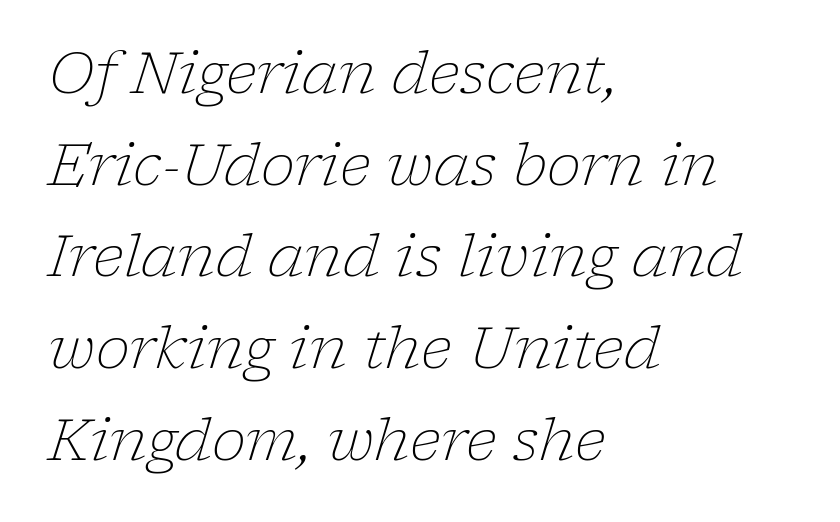
{"serif": "yes", "italic": "yes", "lean": "right", "slant_degrees": 17, "bold": "no", "weight": "light", "width": "normal", "stroke_contrast": "low", "x_height": "medium", "monospaced": "no", "underline": "no", "align": "left", "line_spacing": "normal", "line_spacing_ratio": 1.58, "letter_spacing": "normal", "letter_spacing_em": 0.0, "glyph_px": 58}
